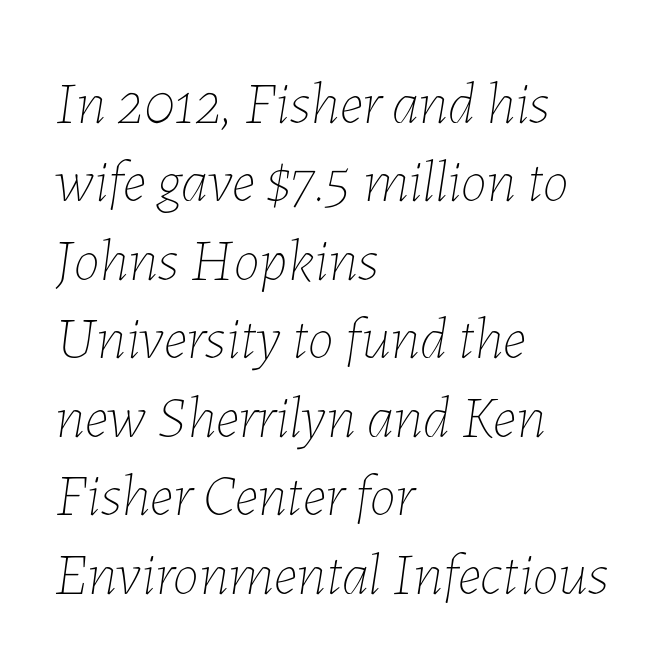
Q: Is the text bold? A: No.
Q: Is the text italic (slanted)? A: Yes, it leans right by about 7 degrees.
Q: Is the text underlined? A: No.
Q: How is the paragraph aligned? A: Left-aligned.
Q: Is the spacing between letters normal or unusually wide? A: Normal.
Q: Is the spacing between lines tight, normal or loose? A: Normal.
Q: Width (condensed, normal, or wide)? A: Normal.
Q: Stroke contrast? A: Low.
Q: x-height? A: Medium.
Q: Monospaced? A: No.
